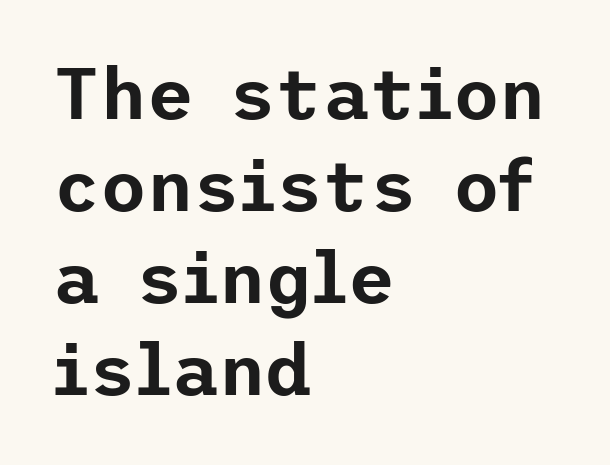
Q: Is the text italic (slanted)? A: No, it is upright.
Q: Is the typeface a serif or a sans-serif typeface? A: Sans-serif.
Q: Is the text underlined? A: No.
Q: How is the paragraph aligned? A: Left-aligned.
Q: Is the spacing between letters normal or unusually wide? A: Normal.
Q: Is the spacing between lines tight, normal or loose? A: Normal.
Q: Width (condensed, normal, or wide)? A: Normal.
Q: Stroke contrast? A: Low.
Q: x-height? A: Medium.
